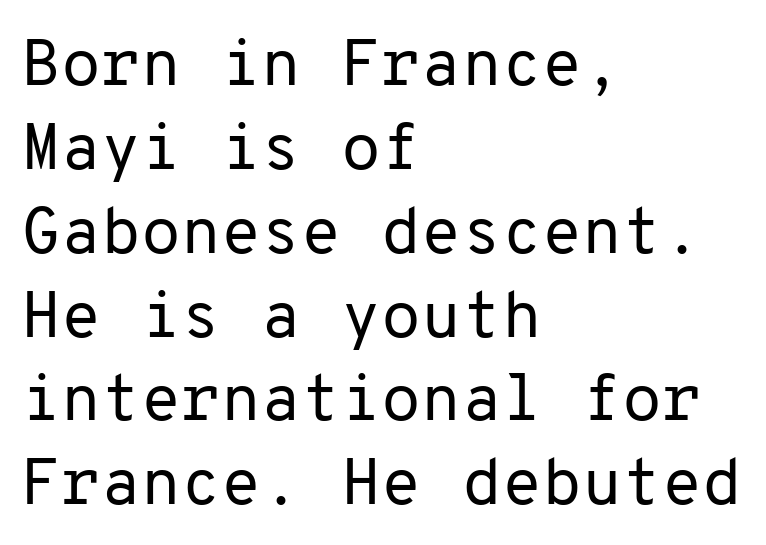
The image shows 65 px regular-weight sans-serif type, upright, monospaced; set left-aligned, normal line spacing (1.29x), normal letter spacing, not underlined; low stroke contrast and a medium x-height.
